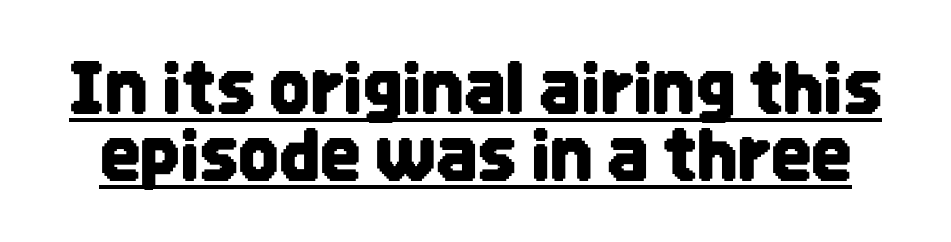
{"serif": "no", "italic": "no", "width": "condensed", "stroke_contrast": "low", "x_height": "large", "monospaced": "no", "underline": "yes", "line_spacing": "tight", "line_spacing_ratio": 0.95, "letter_spacing": "normal", "letter_spacing_em": 0.0, "glyph_px": 71}
